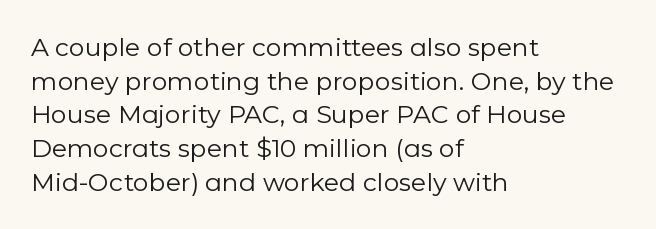
Honestly, there is no underline to notice here at all. When letters stand straight like this, we call the style roman or upright. The passage shown stacks its lines at a standard gap. Horizontal alignment here is leftward, the default for most running prose. Ink coverage per letter is moderate at most.
